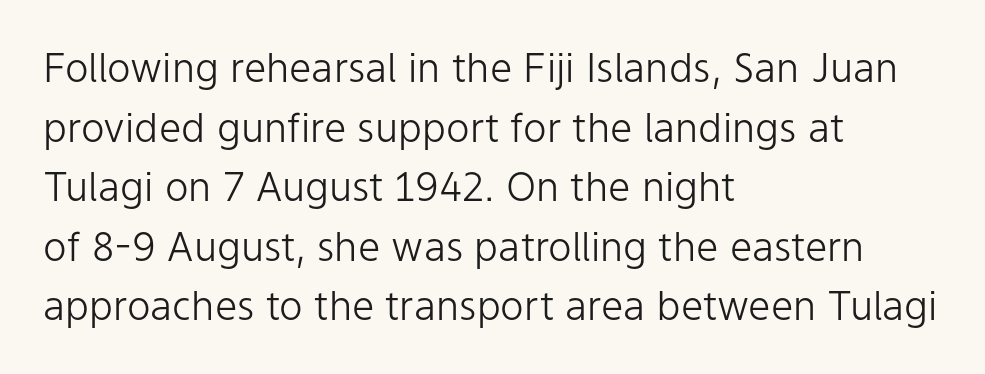
Q: Is the text bold? A: No.
Q: Is the text italic (slanted)? A: No, it is upright.
Q: Is the typeface a serif or a sans-serif typeface? A: Sans-serif.
Q: Is the text underlined? A: No.
Q: How is the paragraph aligned? A: Left-aligned.
Q: Is the spacing between letters normal or unusually wide? A: Normal.
Q: Is the spacing between lines tight, normal or loose? A: Normal.
Q: Width (condensed, normal, or wide)? A: Normal.
Q: Stroke contrast? A: Low.
Q: x-height? A: Medium.
Q: Monospaced? A: No.
